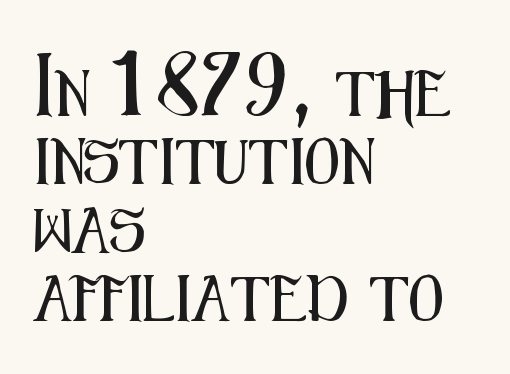
The image shows 45 px condensed type, upright; set left-aligned, normal line spacing (1.52x), normal letter spacing, not underlined; medium stroke contrast and a medium x-height.
